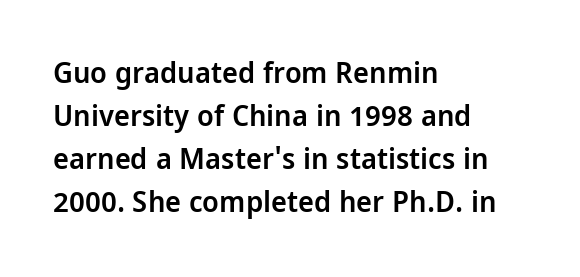
{"serif": "no", "italic": "no", "bold": "semi", "weight": "semibold", "width": "condensed", "stroke_contrast": "low", "x_height": "large", "monospaced": "no", "underline": "no", "align": "left", "line_spacing": "normal", "line_spacing_ratio": 1.43, "letter_spacing": "normal", "letter_spacing_em": 0.0, "glyph_px": 30}
